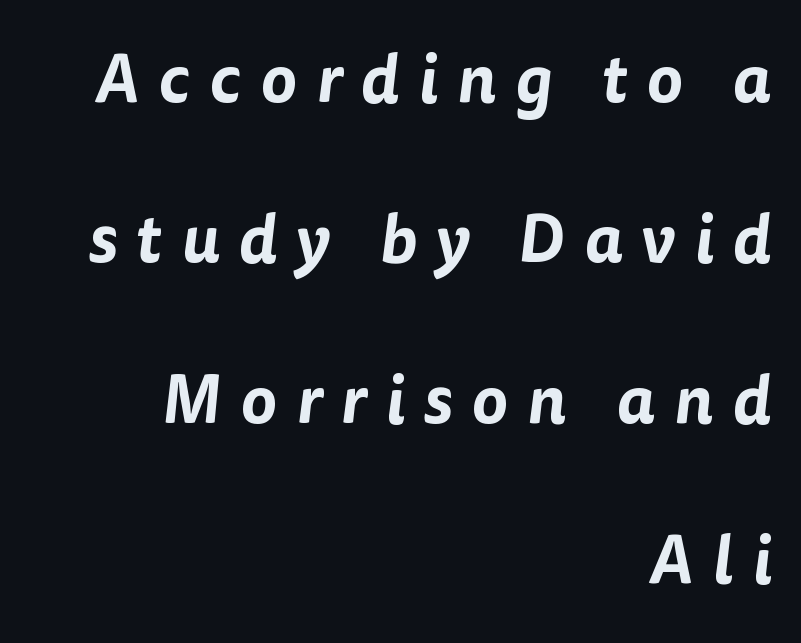
Honestly, there is no underline to notice here at all. This sample is right-justified, so line beginnings fall wherever the words allow. A great deal of white space separates one row of letters from the next. I'd call this a sans setting — the letters go barefoot. Think of a printed novel: that variable character pitch is what you see here.
